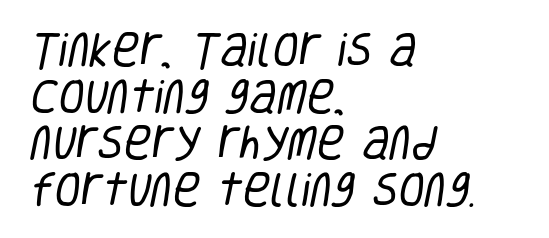
Has an underline been added? It has not. Caption: multi-line text, flush left, ragged right. The letters sit at their default tracking, neither squeezed nor spread. Stem width sits at or under what a default text font uses.
